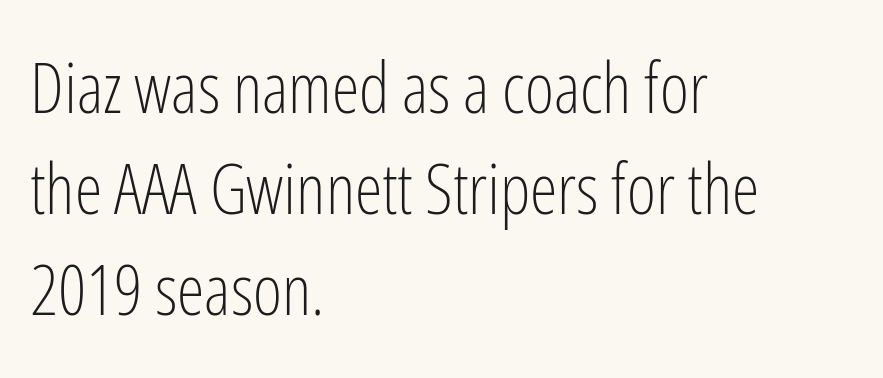
{"serif": "no", "italic": "no", "bold": "no", "weight": "light", "width": "condensed", "stroke_contrast": "low", "x_height": "medium", "monospaced": "no", "underline": "no", "align": "left", "line_spacing": "normal", "line_spacing_ratio": 1.44, "letter_spacing": "normal", "letter_spacing_em": 0.0, "glyph_px": 70}
